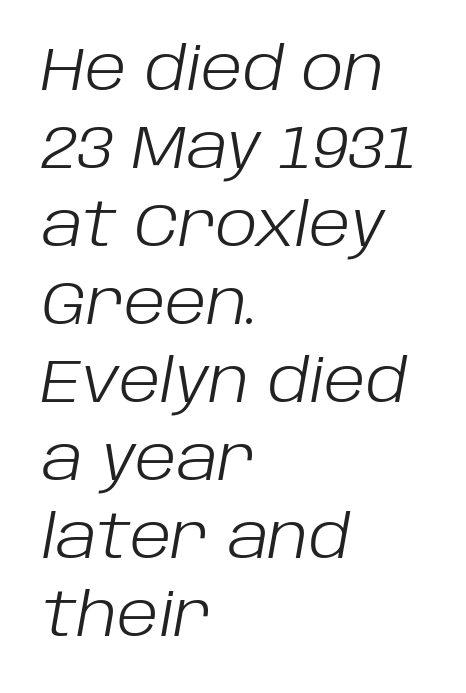
{"italic": "yes", "lean": "right", "slant_degrees": 10, "bold": "no", "weight": "light", "width": "normal", "stroke_contrast": "low", "x_height": "large", "monospaced": "no", "underline": "no", "align": "left", "line_spacing": "normal", "line_spacing_ratio": 1.3, "letter_spacing": "normal", "letter_spacing_em": 0.0, "glyph_px": 60}
